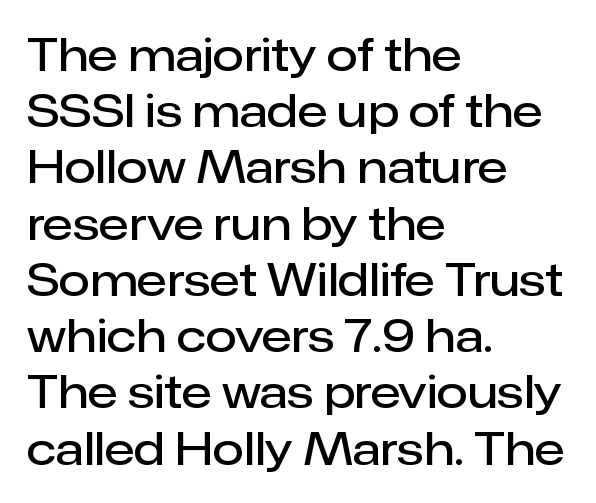
Q: Is the text bold? A: Semi-bold.
Q: Is the text italic (slanted)? A: No, it is upright.
Q: Is the typeface a serif or a sans-serif typeface? A: Sans-serif.
Q: Is the text underlined? A: No.
Q: How is the paragraph aligned? A: Left-aligned.
Q: Is the spacing between letters normal or unusually wide? A: Normal.
Q: Is the spacing between lines tight, normal or loose? A: Normal.
Q: Width (condensed, normal, or wide)? A: Normal.
Q: Stroke contrast? A: Low.
Q: x-height? A: Medium.
Q: Monospaced? A: No.
